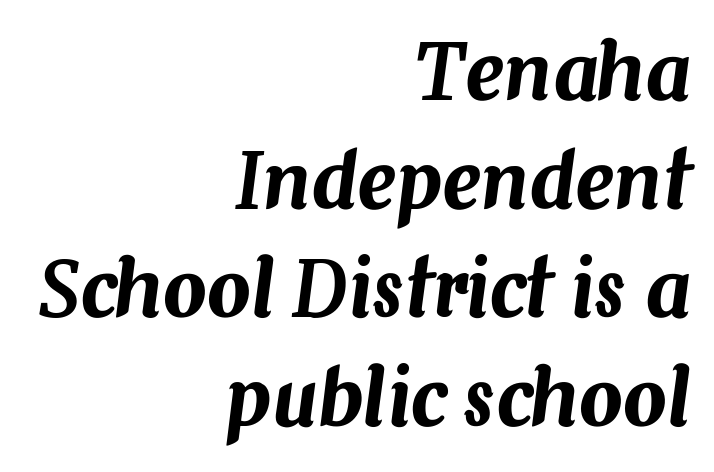
You could not count columns in this text — the font is proportionally spaced. The passage shown has conventional tracking throughout. Designer's note — italics engaged. One glance says typical: line gaps are just what's usual. Leftover space on each line is placed entirely before the opening word.
